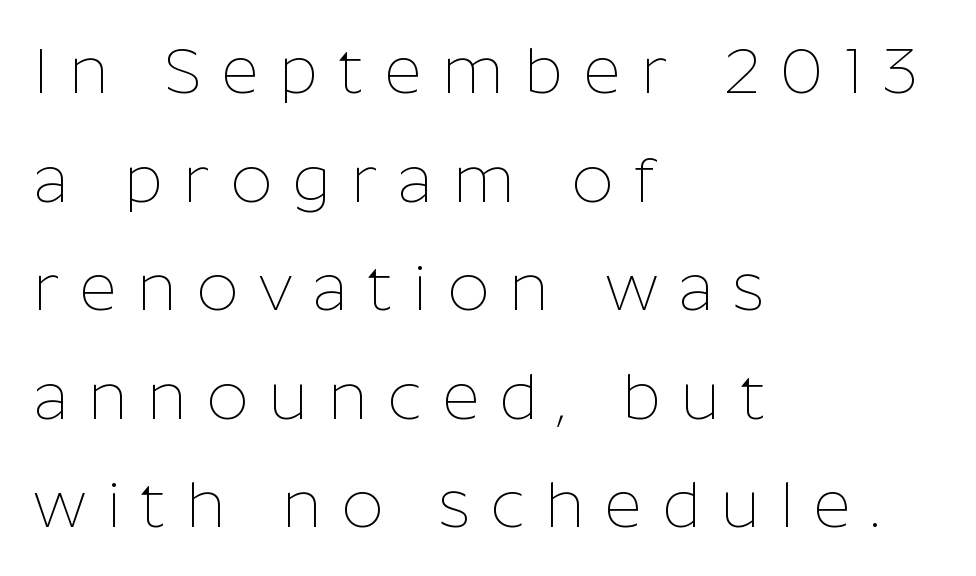
Q: Is the text bold? A: No.
Q: Is the text italic (slanted)? A: No, it is upright.
Q: Is the typeface a serif or a sans-serif typeface? A: Sans-serif.
Q: Is the text underlined? A: No.
Q: How is the paragraph aligned? A: Left-aligned.
Q: Is the spacing between letters normal or unusually wide? A: Unusually wide.
Q: Is the spacing between lines tight, normal or loose? A: Normal.
Q: Width (condensed, normal, or wide)? A: Normal.
Q: Stroke contrast? A: Low.
Q: x-height? A: Medium.
Q: Monospaced? A: No.
